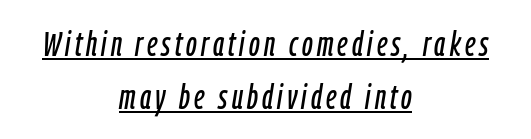
The image shows 35 px condensed type, italic (leaning right); set centered, normal line spacing (1.51x), underlined; low stroke contrast and a medium x-height.
